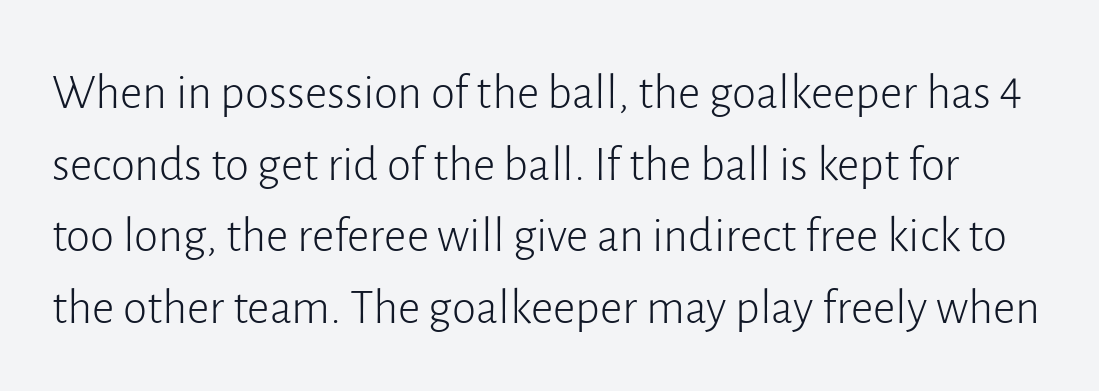
Q: Is the text bold? A: No.
Q: Is the text italic (slanted)? A: No, it is upright.
Q: Is the typeface a serif or a sans-serif typeface? A: Sans-serif.
Q: Is the text underlined? A: No.
Q: Is the spacing between letters normal or unusually wide? A: Normal.
Q: Is the spacing between lines tight, normal or loose? A: Normal.
Q: Width (condensed, normal, or wide)? A: Normal.
Q: Stroke contrast? A: Low.
Q: x-height? A: Medium.
Q: Monospaced? A: No.
